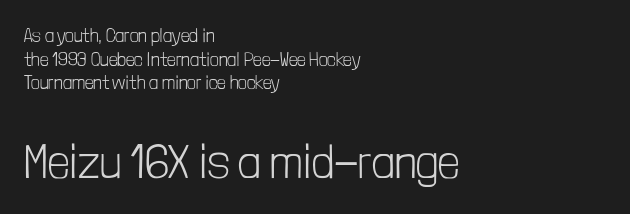
Horizontally, the lines are justified to the leading edge only. Does extra space separate the letters? No, they use regular spacing. Bold? No — there's no thickening of the strokes. The face used here is proportionally spaced, like ordinary book or web type. Notice how descenders clear the ascenders below comfortably — that's standard leading.
